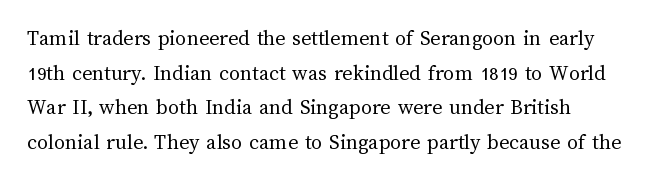
The image shows 22 px text type, upright; set left-aligned, normal line spacing (1.57x), normal letter spacing, not underlined.
